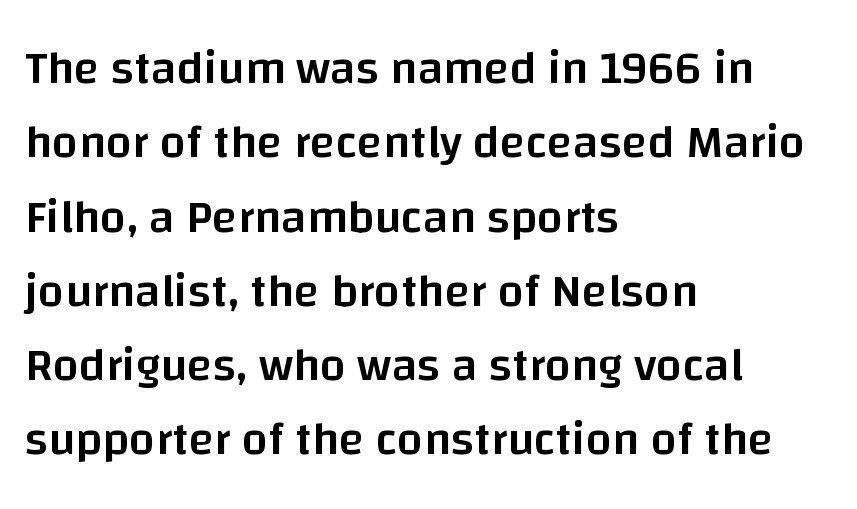
Q: Is the text bold? A: Semi-bold.
Q: Is the text italic (slanted)? A: No, it is upright.
Q: Is the typeface a serif or a sans-serif typeface? A: Sans-serif.
Q: Is the text underlined? A: No.
Q: How is the paragraph aligned? A: Left-aligned.
Q: Is the spacing between letters normal or unusually wide? A: Normal.
Q: Is the spacing between lines tight, normal or loose? A: Normal.
Q: Width (condensed, normal, or wide)? A: Normal.
Q: Stroke contrast? A: Low.
Q: x-height? A: Large.
Q: Monospaced? A: No.
